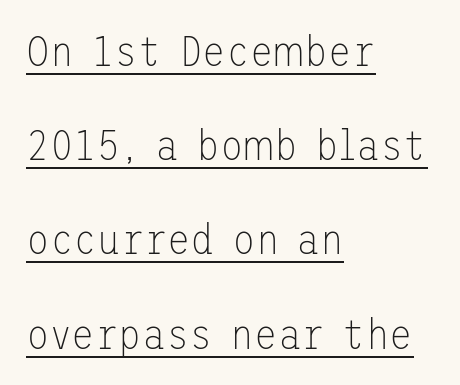
Q: Is the text bold? A: No.
Q: Is the text italic (slanted)? A: No, it is upright.
Q: Is the typeface a serif or a sans-serif typeface? A: Sans-serif.
Q: Is the text underlined? A: Yes.
Q: How is the paragraph aligned? A: Left-aligned.
Q: Is the spacing between letters normal or unusually wide? A: Normal.
Q: Is the spacing between lines tight, normal or loose? A: Loose.
Q: Width (condensed, normal, or wide)? A: Normal.
Q: Stroke contrast? A: Low.
Q: x-height? A: Medium.
